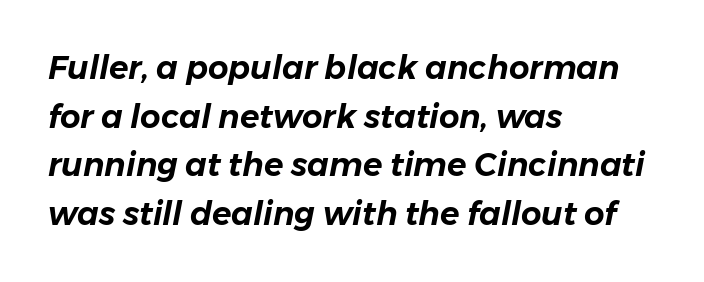
Where is the straight margin? On the left. The gaps between neighbouring characters are ordinary and unremarkable. What's the leading like? Ordinary, nothing unusual. Think of a printed novel: that variable character pitch is what you see here. You can tell it's italic because the verticals aren't actually vertical.
